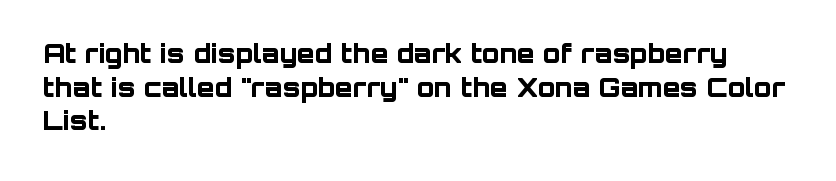
Q: Is the text bold? A: Yes.
Q: Is the text italic (slanted)? A: No, it is upright.
Q: Is the text underlined? A: No.
Q: How is the paragraph aligned? A: Left-aligned.
Q: Is the spacing between letters normal or unusually wide? A: Normal.
Q: Is the spacing between lines tight, normal or loose? A: Normal.
